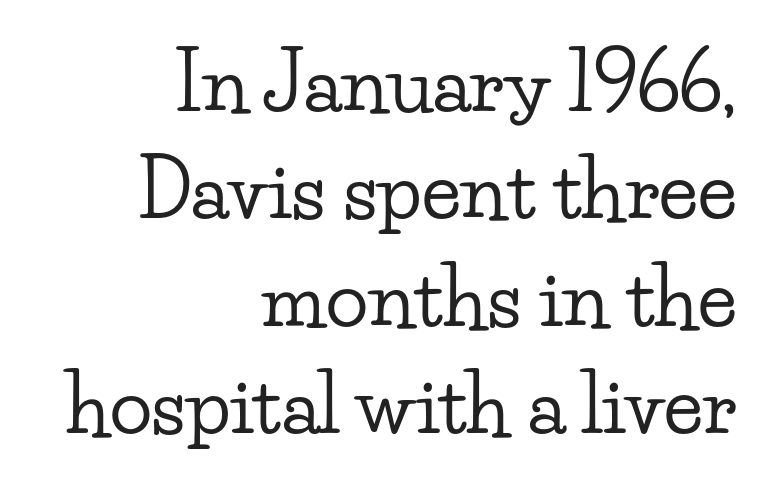
{"serif": "yes", "italic": "no", "width": "wide", "stroke_contrast": "low", "x_height": "small", "monospaced": "no", "underline": "no", "align": "right", "line_spacing": "normal", "line_spacing_ratio": 1.36, "letter_spacing": "normal", "letter_spacing_em": 0.0, "glyph_px": 79}
